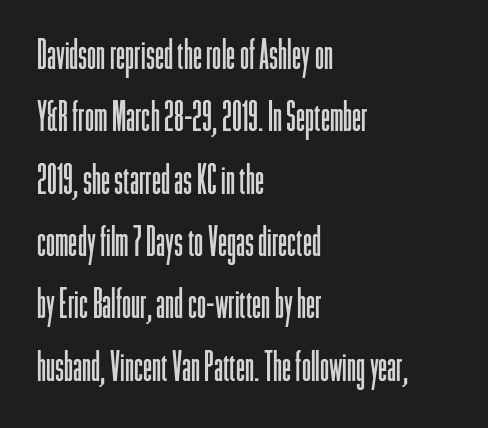
The image shows 41 px light, condensed sans-serif type, upright; set left-aligned, normal line spacing (1.52x), normal letter spacing, not underlined; low stroke contrast and a medium x-height.
